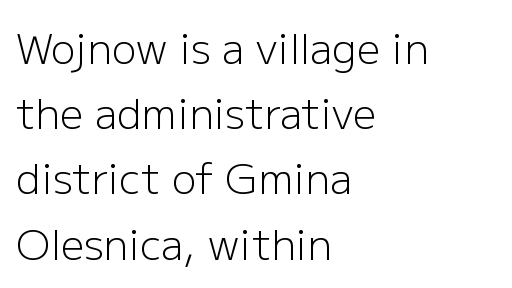
The type sits square on the baseline with zero lean. The glyphs are unaccompanied by any horizontal stroke below them. The weight tops out at a normal text grade. Visually the block forms a straight wall on the left and a jagged coastline on the right. A typesetter would call this zero additional tracking.
